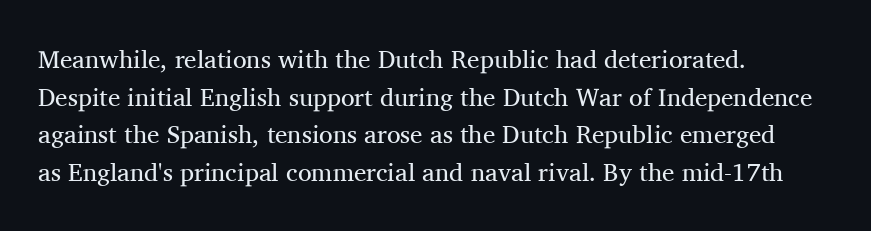
{"italic": "no", "bold": "no", "underline": "no", "align": "left", "line_spacing": "normal", "line_spacing_ratio": 1.51, "letter_spacing": "normal", "letter_spacing_em": 0.0, "glyph_px": 25}
